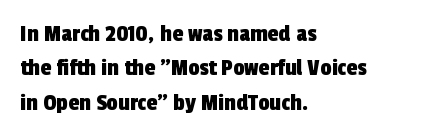
Q: Is the text underlined? A: No.
Q: How is the paragraph aligned? A: Left-aligned.
Q: Is the spacing between letters normal or unusually wide? A: Normal.
Q: Is the spacing between lines tight, normal or loose? A: Normal.
